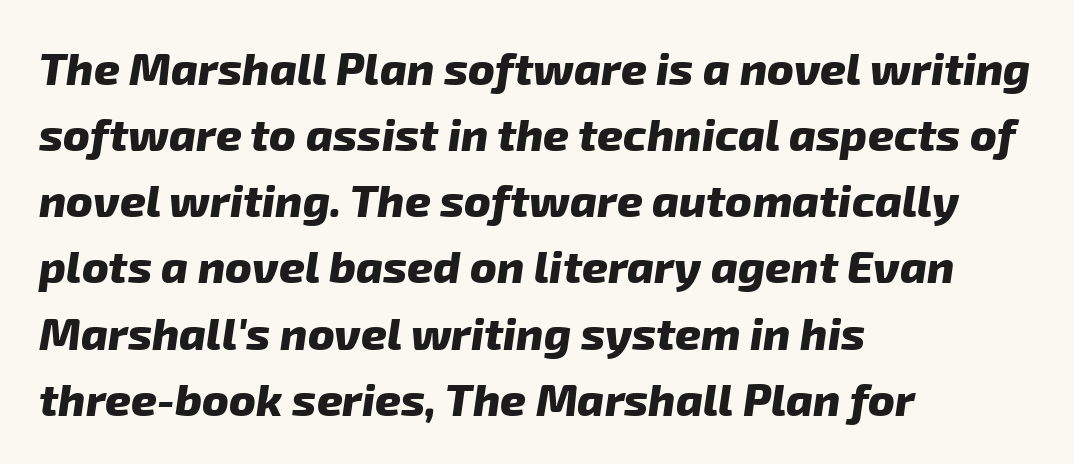
Q: Is the text bold? A: Yes.
Q: Is the typeface a serif or a sans-serif typeface? A: Sans-serif.
Q: Is the text underlined? A: No.
Q: How is the paragraph aligned? A: Left-aligned.
Q: Is the spacing between letters normal or unusually wide? A: Normal.
Q: Is the spacing between lines tight, normal or loose? A: Normal.
Q: Width (condensed, normal, or wide)? A: Normal.
Q: Stroke contrast? A: Low.
Q: x-height? A: Medium.
Q: Monospaced? A: No.
